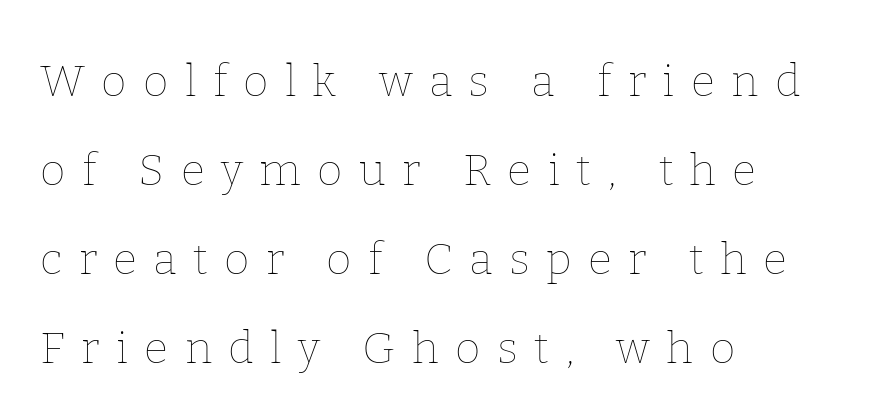
Q: Is the text bold? A: No.
Q: Is the text italic (slanted)? A: No, it is upright.
Q: Is the text underlined? A: No.
Q: How is the paragraph aligned? A: Left-aligned.
Q: Is the spacing between letters normal or unusually wide? A: Unusually wide.
Q: Is the spacing between lines tight, normal or loose? A: Loose.
Q: Width (condensed, normal, or wide)? A: Normal.
Q: Stroke contrast? A: Low.
Q: x-height? A: Medium.
Q: Monospaced? A: No.
